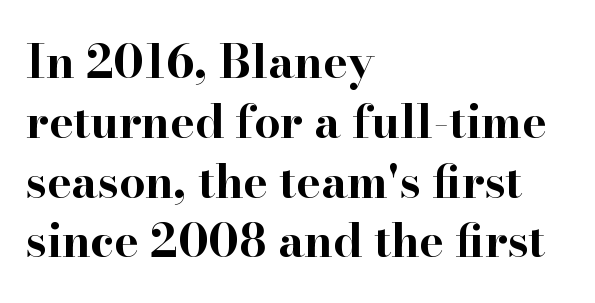
{"serif": "yes", "italic": "no", "bold": "yes", "weight": "bold", "width": "wide", "stroke_contrast": "high", "x_height": "small", "monospaced": "no", "underline": "no", "align": "left", "line_spacing": "normal", "line_spacing_ratio": 1.3, "letter_spacing": "normal", "letter_spacing_em": 0.0, "glyph_px": 46}
